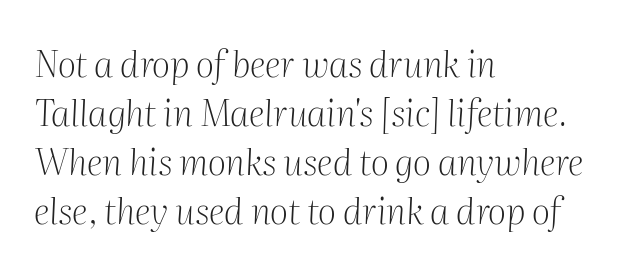
{"serif": "yes", "italic": "yes", "lean": "right", "slant_degrees": 2, "bold": "no", "weight": "light", "width": "normal", "stroke_contrast": "medium", "x_height": "medium", "monospaced": "no", "underline": "no", "align": "left", "line_spacing": "normal", "line_spacing_ratio": 1.36, "letter_spacing": "normal", "letter_spacing_em": 0.0, "glyph_px": 36}
